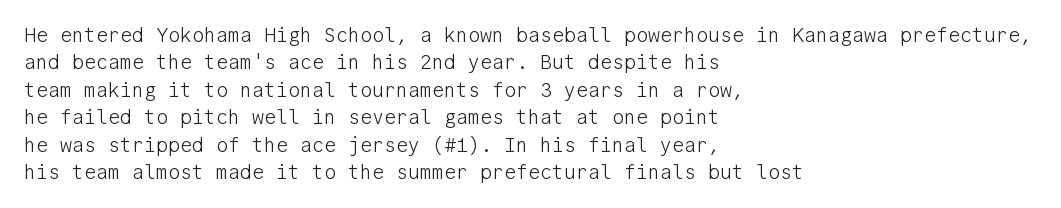
{"italic": "no", "bold": "no", "underline": "no", "align": "left", "line_spacing": "normal", "line_spacing_ratio": 1.37, "letter_spacing": "normal", "letter_spacing_em": 0.0, "glyph_px": 20}
